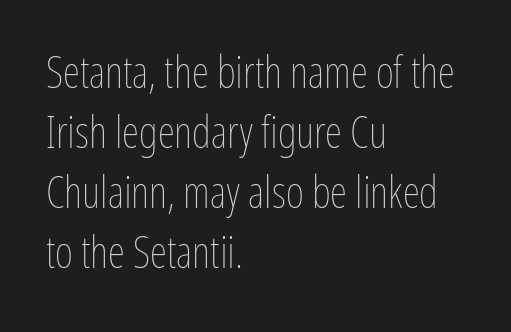
The image shows 44 px thin, condensed type, upright; set left-aligned, normal line spacing (1.36x), normal letter spacing, not underlined; low stroke contrast and a medium x-height.
